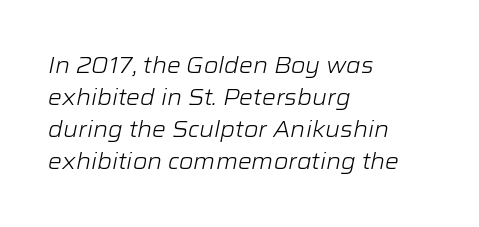
No extra ink here — the face is not bold. Nobody touched the tracking dial on this one. A normal amount of white space separates one row of letters from the next. The paragraph shown leans on its left margin. Lines of text with bare space underneath. In terms of posture, this sample is oblique.
